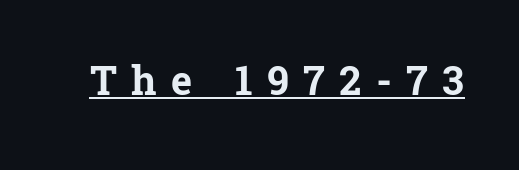
Q: Is the text bold? A: Yes.
Q: Is the text italic (slanted)? A: No, it is upright.
Q: Is the typeface a serif or a sans-serif typeface? A: Serif.
Q: Is the text underlined? A: Yes.
Q: Is the spacing between letters normal or unusually wide? A: Unusually wide.
Q: Width (condensed, normal, or wide)? A: Normal.
Q: Stroke contrast? A: Low.
Q: x-height? A: Medium.
Q: Monospaced? A: No.
